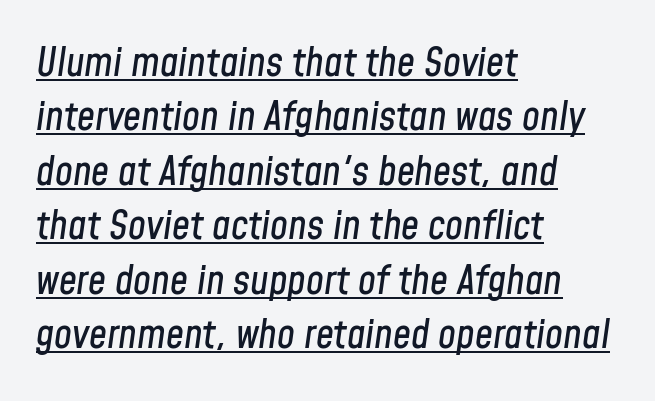
Q: Is the text italic (slanted)? A: Yes, it leans right by about 8 degrees.
Q: Is the text underlined? A: Yes.
Q: How is the paragraph aligned? A: Left-aligned.
Q: Is the spacing between letters normal or unusually wide? A: Normal.
Q: Is the spacing between lines tight, normal or loose? A: Normal.
Q: Width (condensed, normal, or wide)? A: Condensed.
Q: Stroke contrast? A: Low.
Q: x-height? A: Medium.
Q: Monospaced? A: No.
